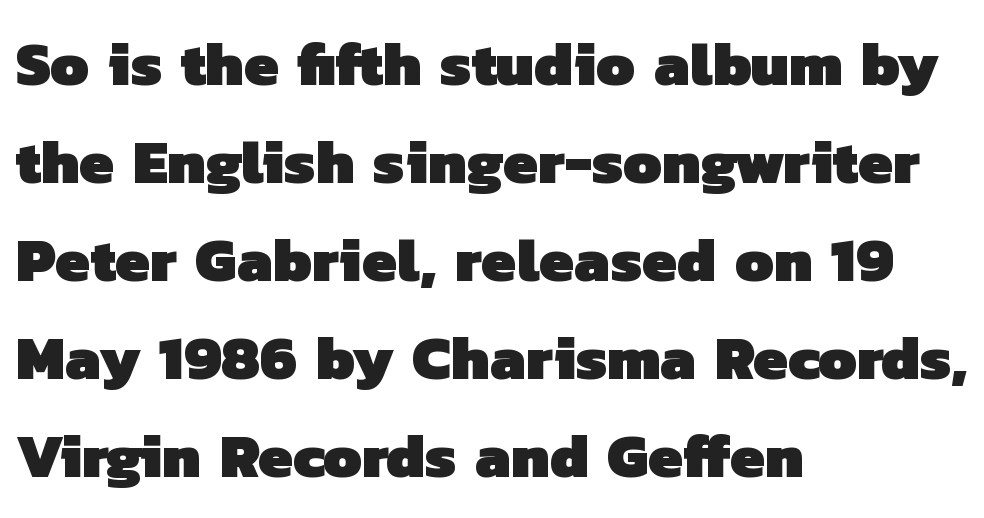
Where is the straight margin? On the left. Thick stems and heavy bowls — unmistakably bold. Notice how descenders clear the ascenders below comfortably — that's standard leading. Tracking here is standard; glyphs follow each other at the usual distance.
